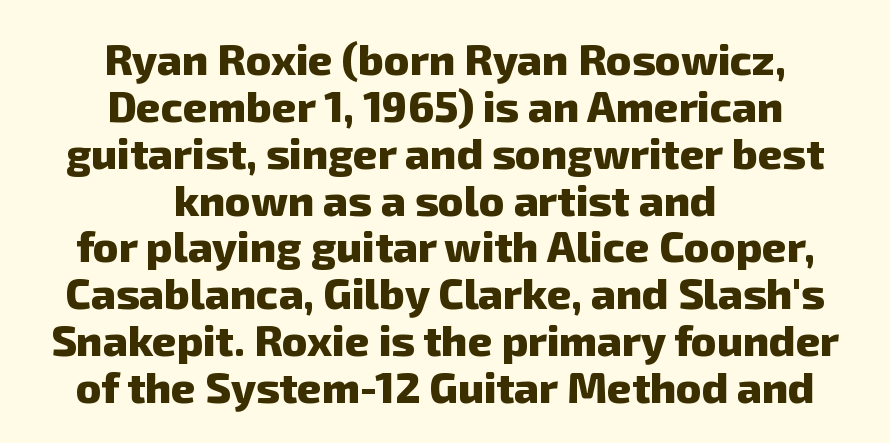
The image shows 43 px heavy sans-serif type; set centered, tight line spacing (1.09x), normal letter spacing, not underlined; low stroke contrast and a medium x-height.
